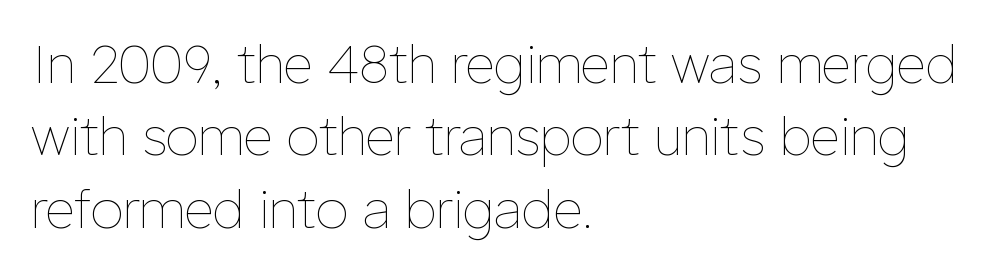
Rows of type keep a routine distance in the vertical direction. Is this a fixed-width face? No — the glyphs have proportional, varying widths. The rag falls on the right side of this text block. The foot of each line stays bare and open.
